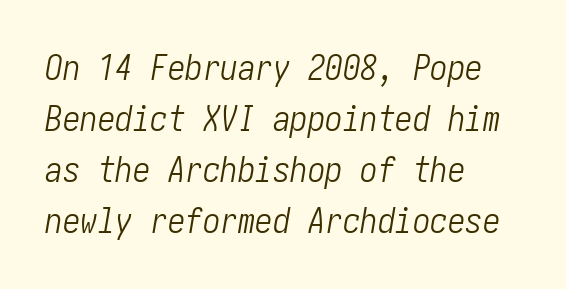
If you drew a line through each stem, it would be angled. Tracking value appears to be zero — textbook default spacing. The compositor pushed each line to the left boundary. A typesetter would call this leading conventional body-copy spacing.
